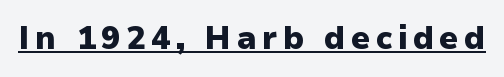
Q: Is the text bold? A: Yes.
Q: Is the text italic (slanted)? A: No, it is upright.
Q: Is the typeface a serif or a sans-serif typeface? A: Sans-serif.
Q: Is the text underlined? A: Yes.
Q: Width (condensed, normal, or wide)? A: Normal.
Q: Stroke contrast? A: Low.
Q: x-height? A: Medium.
Q: Monospaced? A: No.
